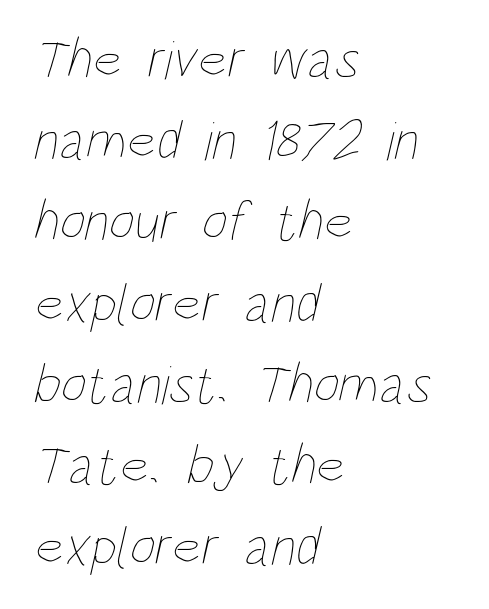
{"bold": "no", "weight": "thin", "width": "condensed", "stroke_contrast": "low", "x_height": "large", "monospaced": "no", "underline": "no", "align": "left", "line_spacing": "normal", "line_spacing_ratio": 1.45, "letter_spacing": "normal", "letter_spacing_em": 0.0, "glyph_px": 56}
